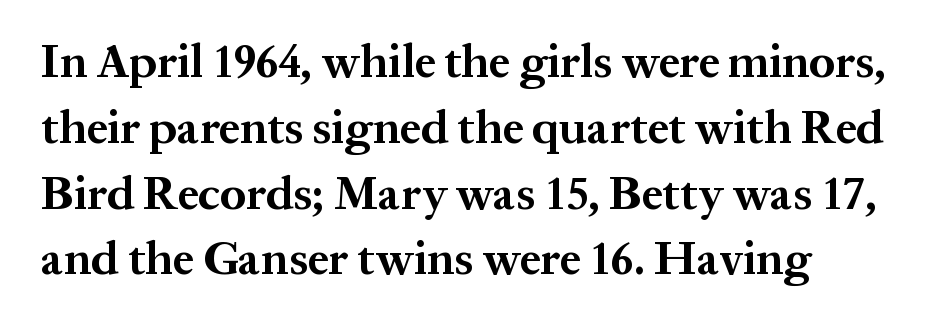
The image shows 47 px bold serif type, upright; set left-aligned, normal line spacing (1.4x), normal letter spacing, not underlined; medium stroke contrast and a medium x-height.
